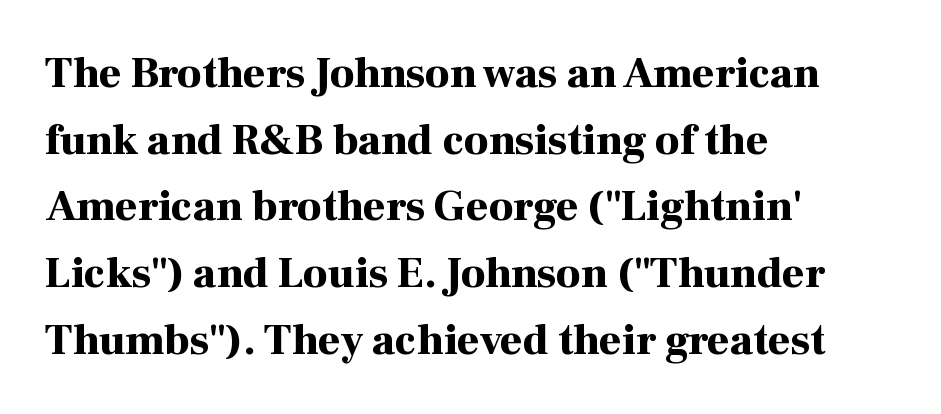
Notice how descenders clear the ascenders below comfortably — that's standard leading. The typography opts for an upright posture over an oblique one. The string is rendered with underlining switched off. This sample uses plain, unmodified letter spacing.
